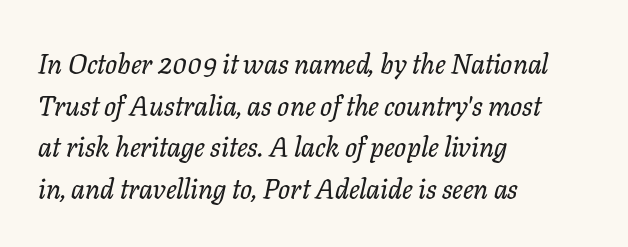
The image shows 28 px serif type, italic (leaning right); set left-aligned, normal line spacing (1.49x), normal letter spacing, not underlined; low stroke contrast and a medium x-height.
